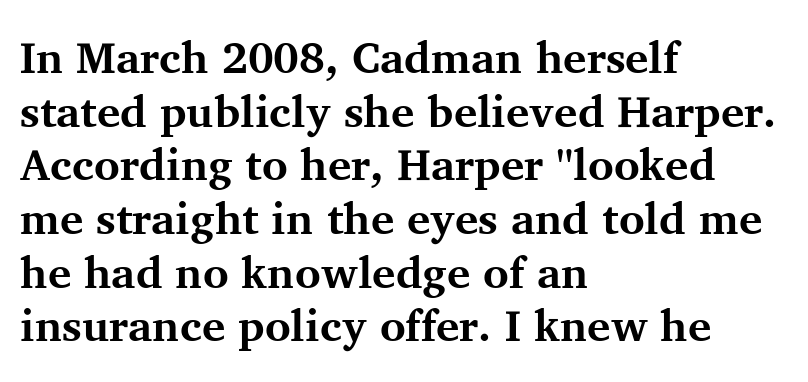
Q: Is the text bold? A: Yes.
Q: Is the text italic (slanted)? A: No, it is upright.
Q: Is the typeface a serif or a sans-serif typeface? A: Serif.
Q: Is the text underlined? A: No.
Q: How is the paragraph aligned? A: Left-aligned.
Q: Is the spacing between letters normal or unusually wide? A: Normal.
Q: Width (condensed, normal, or wide)? A: Normal.
Q: Stroke contrast? A: Medium.
Q: x-height? A: Medium.
Q: Monospaced? A: No.
